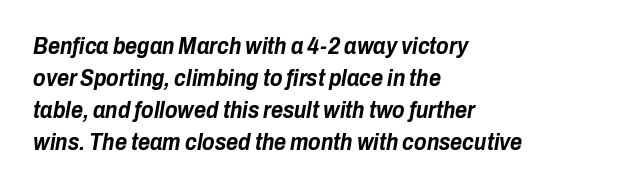
Q: Is the text bold? A: Yes.
Q: Is the text italic (slanted)? A: Yes, it leans right by about 10 degrees.
Q: Is the text underlined? A: No.
Q: How is the paragraph aligned? A: Left-aligned.
Q: Is the spacing between letters normal or unusually wide? A: Normal.
Q: Is the spacing between lines tight, normal or loose? A: Normal.
